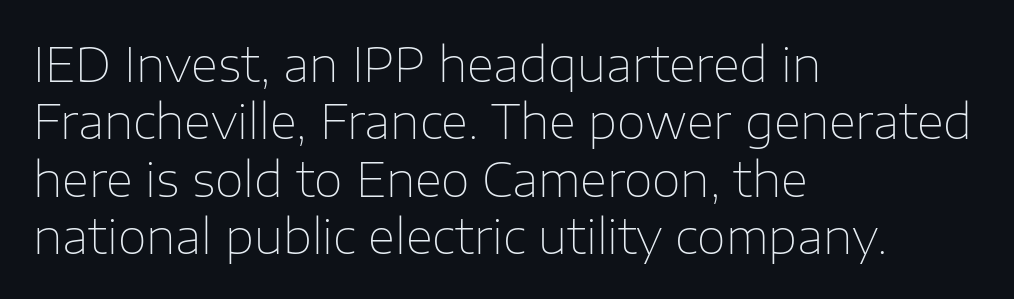
The tracking reads as untouched default to a designer's eye. Descenders hang freely into open space. The typeface chosen for these lines omits serifs. Stroke mass is kept to a normal reading level or below.
